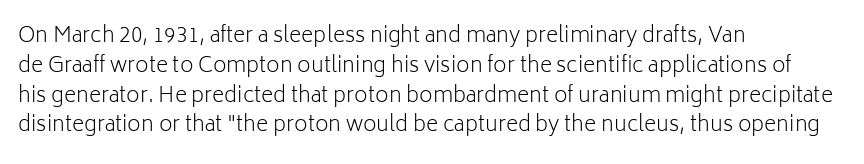
The image shows 21 px text type, upright; set left-aligned, normal line spacing (1.42x), normal letter spacing, not underlined.
